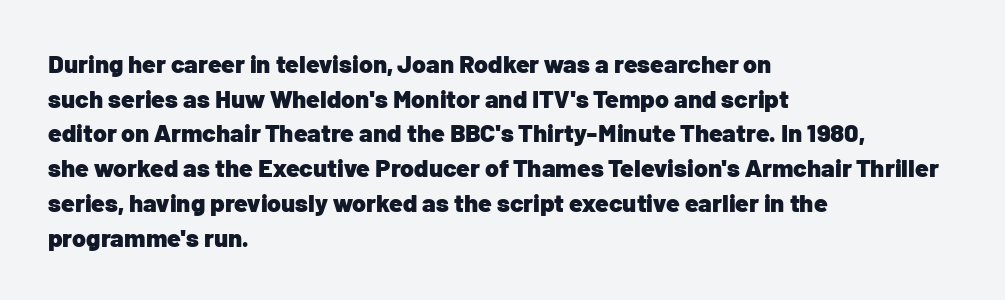
{"italic": "no", "bold": "yes", "underline": "no", "align": "left", "line_spacing": "normal", "line_spacing_ratio": 1.39, "letter_spacing": "normal", "letter_spacing_em": 0.0, "glyph_px": 25}
